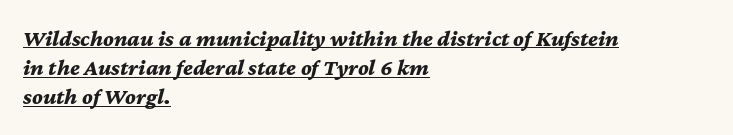
{"italic": "yes", "lean": "right", "slant_degrees": 12, "bold": "yes", "underline": "yes", "align": "left", "line_spacing": "normal", "line_spacing_ratio": 1.27, "letter_spacing": "normal", "letter_spacing_em": 0.0, "glyph_px": 23}
